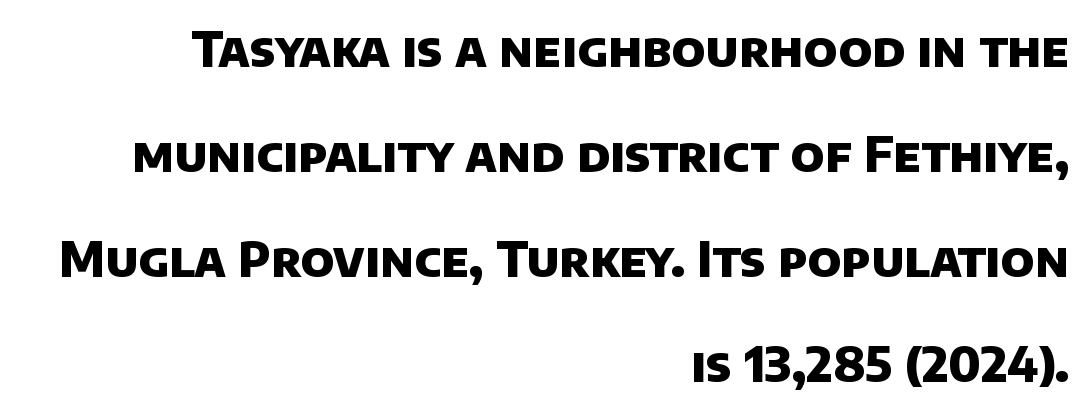
The image shows 48 px heavy sans-serif type; set right-aligned, loose line spacing (2.19x), normal letter spacing, not underlined; low stroke contrast and a large x-height.
